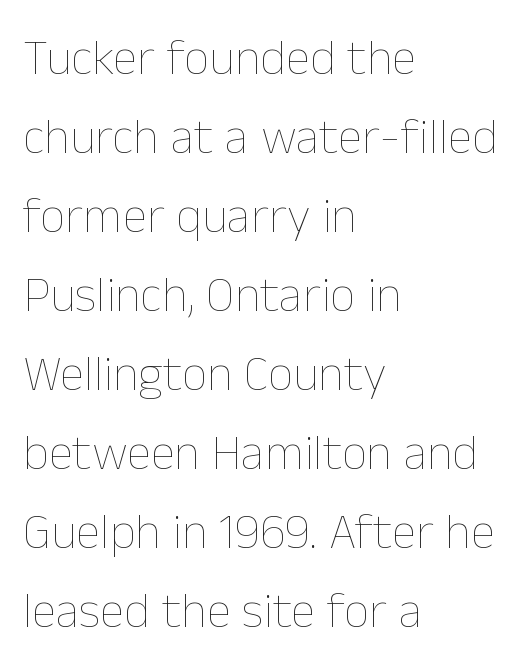
The image shows 50 px thin type, upright; set left-aligned, normal line spacing (1.58x), normal letter spacing, not underlined; low stroke contrast and a medium x-height.
